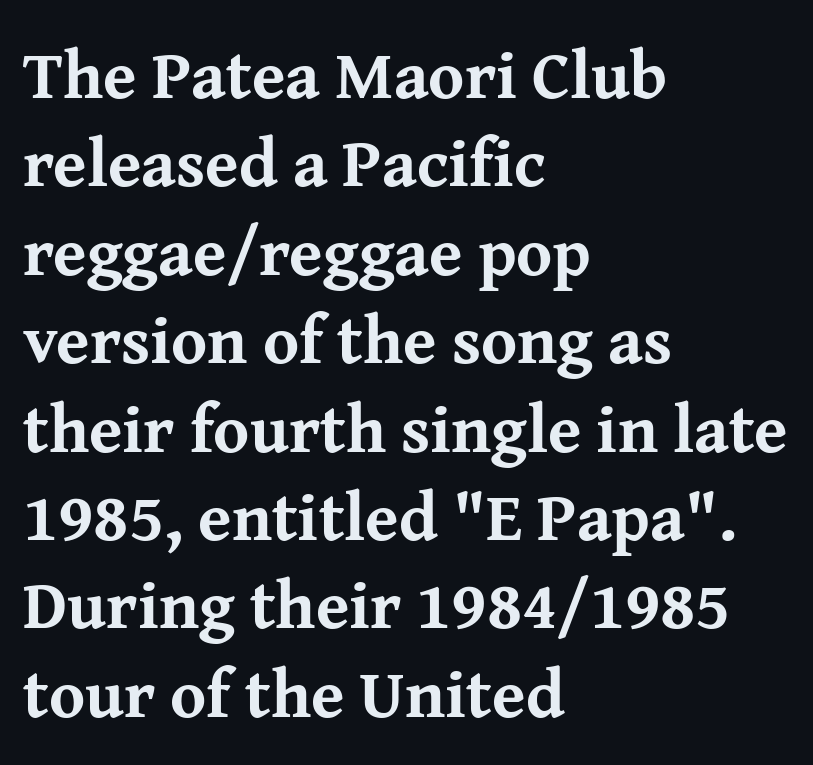
Q: Is the text bold? A: Yes.
Q: Is the text italic (slanted)? A: No, it is upright.
Q: Is the typeface a serif or a sans-serif typeface? A: Serif.
Q: Is the text underlined? A: No.
Q: How is the paragraph aligned? A: Left-aligned.
Q: Is the spacing between letters normal or unusually wide? A: Normal.
Q: Is the spacing between lines tight, normal or loose? A: Normal.
Q: Width (condensed, normal, or wide)? A: Normal.
Q: Stroke contrast? A: Medium.
Q: x-height? A: Medium.
Q: Monospaced? A: No.
